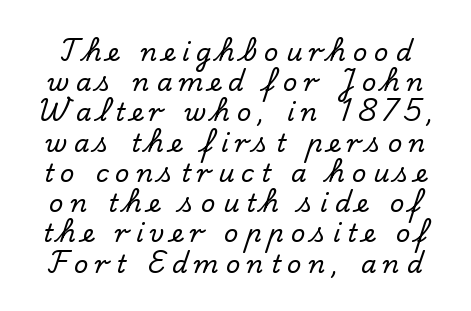
The gaps between neighbouring characters are conspicuously large. Beneath every word, the page is bare.
